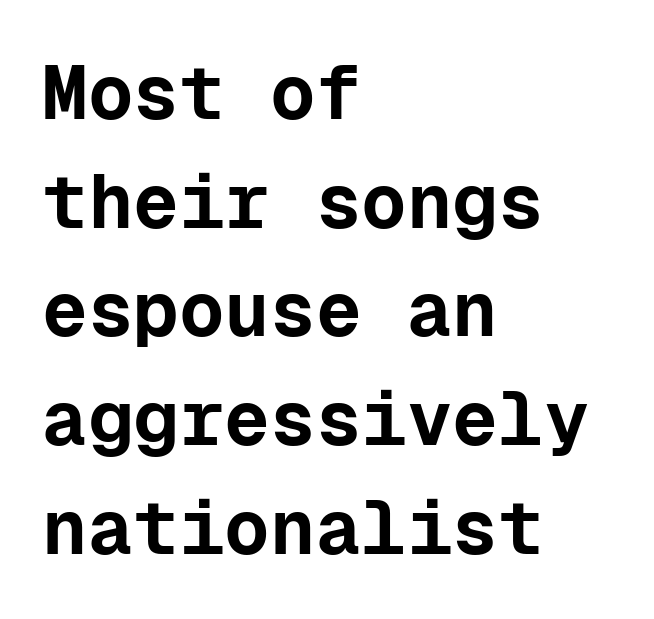
{"serif": "no", "italic": "no", "bold": "yes", "weight": "bold", "width": "normal", "stroke_contrast": "low", "x_height": "medium", "monospaced": "yes", "underline": "no", "align": "left", "line_spacing": "normal", "line_spacing_ratio": 1.43, "letter_spacing": "normal", "letter_spacing_em": 0.0, "glyph_px": 76}
